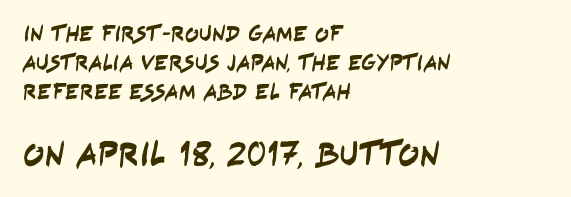
Every row of glyphs begins at an identical x-position on the left. Does extra space separate the letters? No, they use regular spacing. This sample has the flowing, uneven cadence of proportional lettering. The typeface chosen for these lines omits serifs. The gap between lines stays unmarked. Top chunk: small. Bottom chunk: large.
